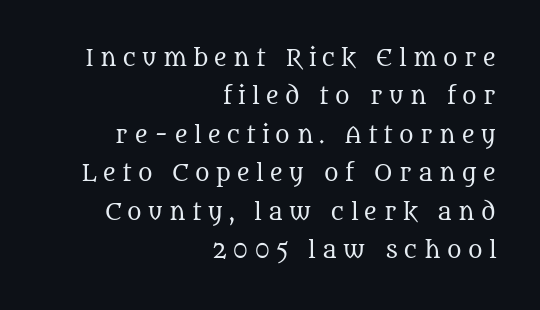
Q: Is the text bold? A: No.
Q: Is the text italic (slanted)? A: No, it is upright.
Q: Is the text underlined? A: No.
Q: How is the paragraph aligned? A: Right-aligned.
Q: Is the spacing between letters normal or unusually wide? A: Unusually wide.
